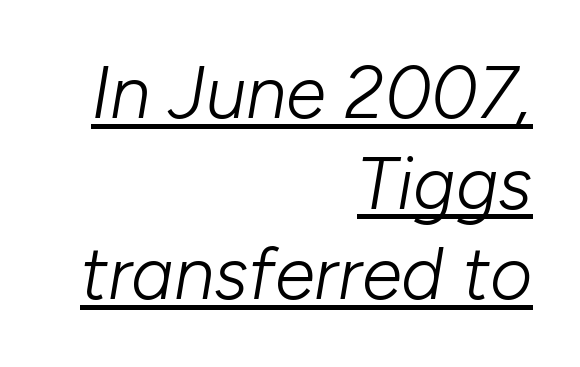
{"italic": "yes", "lean": "right", "slant_degrees": 10, "bold": "no", "weight": "light", "width": "normal", "stroke_contrast": "low", "x_height": "medium", "monospaced": "no", "underline": "yes", "align": "right", "line_spacing_ratio": 1.24, "letter_spacing": "normal", "letter_spacing_em": 0.0, "glyph_px": 73}
